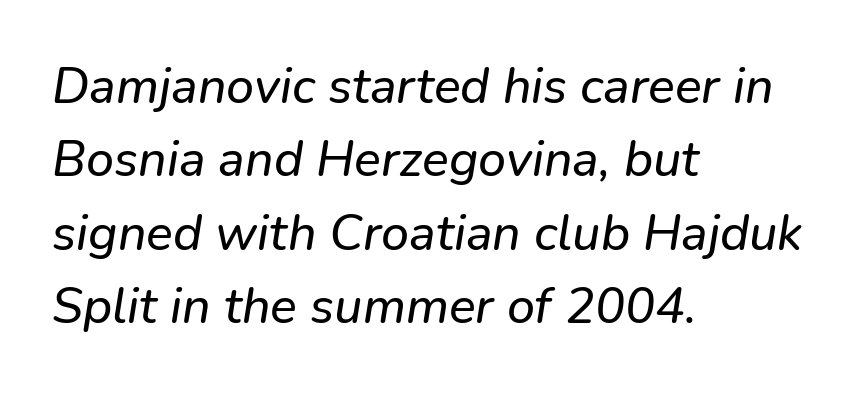
Q: Is the typeface a serif or a sans-serif typeface? A: Sans-serif.
Q: Is the text underlined? A: No.
Q: How is the paragraph aligned? A: Left-aligned.
Q: Is the spacing between letters normal or unusually wide? A: Normal.
Q: Is the spacing between lines tight, normal or loose? A: Normal.
Q: Width (condensed, normal, or wide)? A: Normal.
Q: Stroke contrast? A: Low.
Q: x-height? A: Medium.
Q: Monospaced? A: No.
